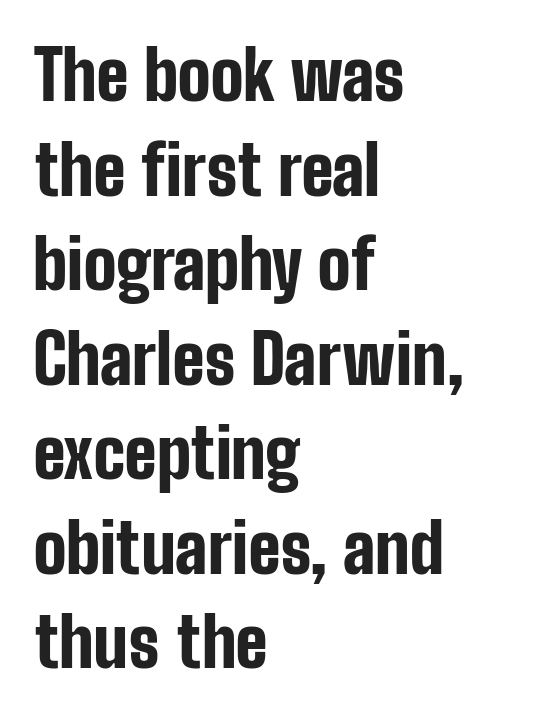
Q: Is the text bold? A: Yes.
Q: Is the text italic (slanted)? A: No, it is upright.
Q: Is the typeface a serif or a sans-serif typeface? A: Sans-serif.
Q: Is the text underlined? A: No.
Q: How is the paragraph aligned? A: Left-aligned.
Q: Is the spacing between letters normal or unusually wide? A: Normal.
Q: Is the spacing between lines tight, normal or loose? A: Normal.
Q: Width (condensed, normal, or wide)? A: Condensed.
Q: Stroke contrast? A: Low.
Q: x-height? A: Medium.
Q: Monospaced? A: No.
